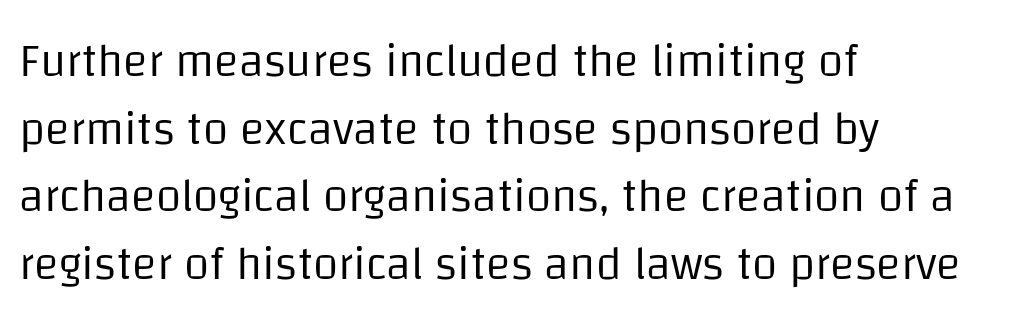
Q: Is the text bold? A: No.
Q: Is the text italic (slanted)? A: No, it is upright.
Q: Is the typeface a serif or a sans-serif typeface? A: Sans-serif.
Q: Is the text underlined? A: No.
Q: How is the paragraph aligned? A: Left-aligned.
Q: Is the spacing between letters normal or unusually wide? A: Normal.
Q: Is the spacing between lines tight, normal or loose? A: Normal.
Q: Width (condensed, normal, or wide)? A: Normal.
Q: Stroke contrast? A: Low.
Q: x-height? A: Large.
Q: Monospaced? A: No.
